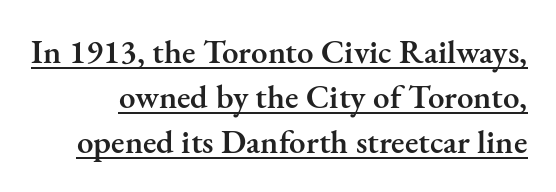
Firm but not heavy-handed strokes: this text is semibold. Vertical strokes here are truly vertical. Observe the ordinary spacing: letters are neighbours, not strangers. Compared with typical paragraphs, the rows here are spaced about the same.
